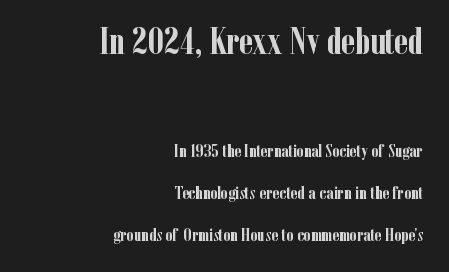
Q: Is the text bold? A: Yes.
Q: Is the text italic (slanted)? A: No, it is upright.
Q: Is the typeface a serif or a sans-serif typeface? A: Serif.
Q: Is the text underlined? A: No.
Q: How is the paragraph aligned? A: Right-aligned.
Q: Is the spacing between letters normal or unusually wide? A: Normal.
Q: Is the spacing between lines tight, normal or loose? A: Loose.
Q: Which block of text is set in a larger size, the first (top) or the second (bottom)? A: The first (top) one.
Q: Width (condensed, normal, or wide)? A: Condensed.
Q: Stroke contrast? A: Low.
Q: x-height? A: Medium.
Q: Monospaced? A: No.
